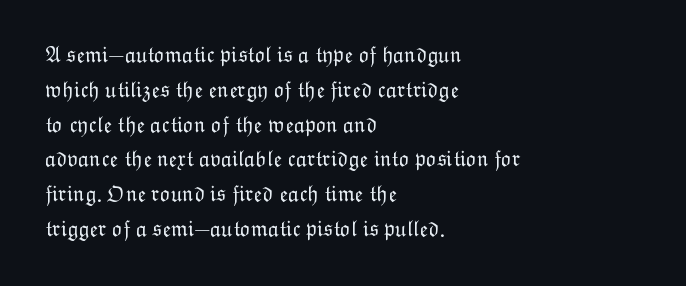
All the whitespace from short lines collects on the right. No extra tracking has been applied to these lines. Characters remain perfectly vertical along every line. The space beneath each line is pristine and unruled. Vertical stems look standard width or narrower in stroke.
